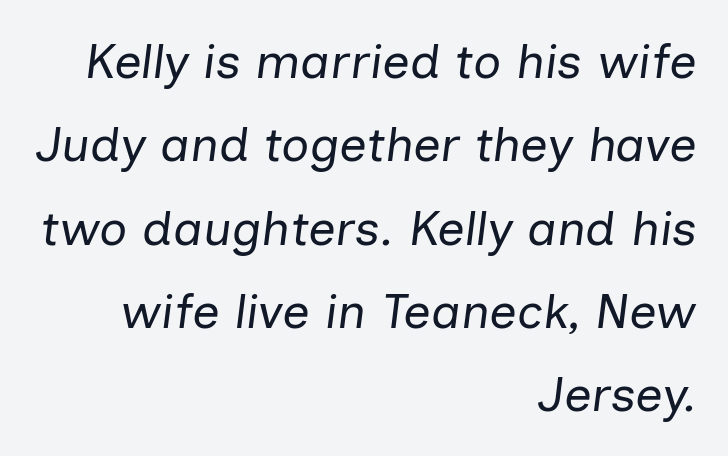
{"italic": "yes", "lean": "right", "slant_degrees": 7, "bold": "no", "weight": "regular", "width": "normal", "stroke_contrast": "low", "x_height": "medium", "monospaced": "no", "underline": "no", "align": "right", "line_spacing": "normal", "line_spacing_ratio": 1.7, "letter_spacing": "normal", "letter_spacing_em": 0.0, "glyph_px": 49}
